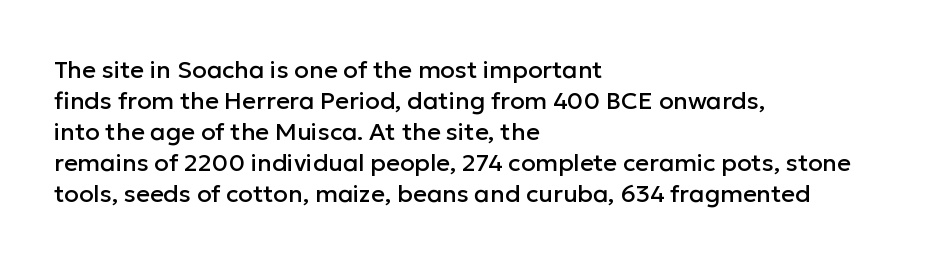
The image shows 24 px text type, upright; set left-aligned, normal line spacing (1.29x), normal letter spacing, not underlined.
